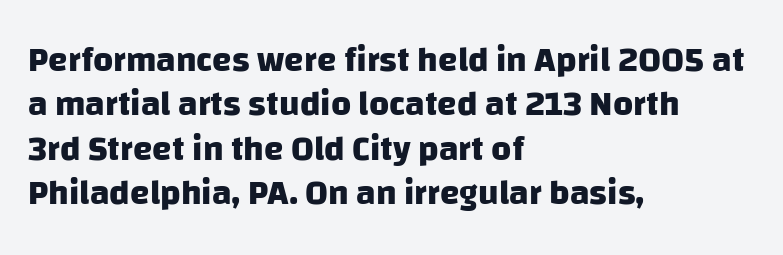
Q: Is the text bold? A: Yes.
Q: Is the typeface a serif or a sans-serif typeface? A: Sans-serif.
Q: Is the text underlined? A: No.
Q: How is the paragraph aligned? A: Left-aligned.
Q: Is the spacing between letters normal or unusually wide? A: Normal.
Q: Is the spacing between lines tight, normal or loose? A: Normal.
Q: Width (condensed, normal, or wide)? A: Normal.
Q: Stroke contrast? A: Low.
Q: x-height? A: Large.
Q: Monospaced? A: No.
